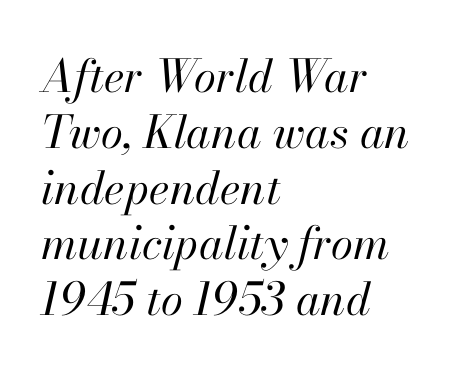
{"italic": "yes", "lean": "right", "slant_degrees": 13, "bold": "no", "weight": "regular", "width": "normal", "stroke_contrast": "high", "x_height": "small", "monospaced": "no", "underline": "no", "align": "left", "line_spacing_ratio": 1.24, "letter_spacing": "normal", "letter_spacing_em": 0.0, "glyph_px": 45}
